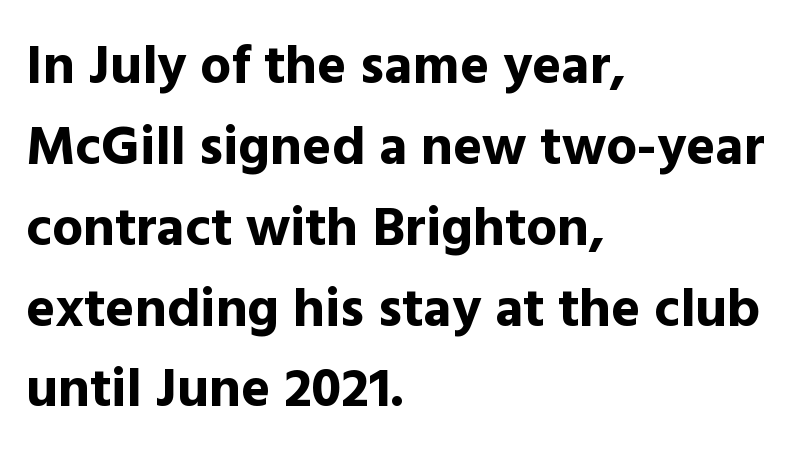
{"serif": "no", "italic": "no", "bold": "yes", "weight": "bold", "width": "normal", "x_height": "medium", "monospaced": "no", "underline": "no", "align": "left", "line_spacing": "normal", "line_spacing_ratio": 1.47, "letter_spacing": "normal", "letter_spacing_em": 0.0, "glyph_px": 55}
